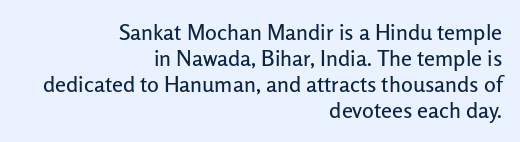
The image shows 22 px text type, upright; set right-aligned, line spacing 1.18x, normal letter spacing, not underlined.
